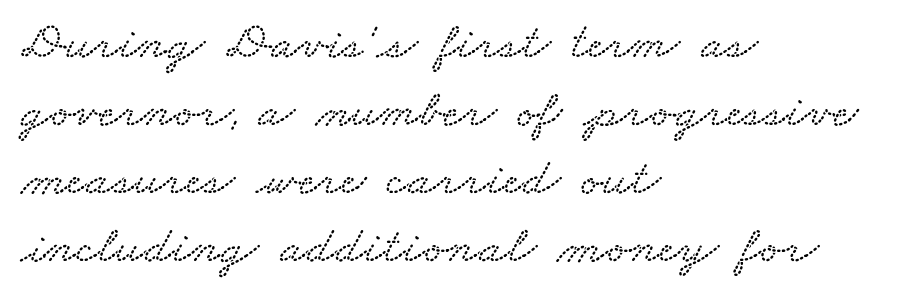
{"width": "wide", "stroke_contrast": "low", "x_height": "small", "monospaced": "no", "underline": "no", "align": "left", "line_spacing": "normal", "line_spacing_ratio": 1.28, "letter_spacing": "normal", "letter_spacing_em": 0.0, "glyph_px": 53}
